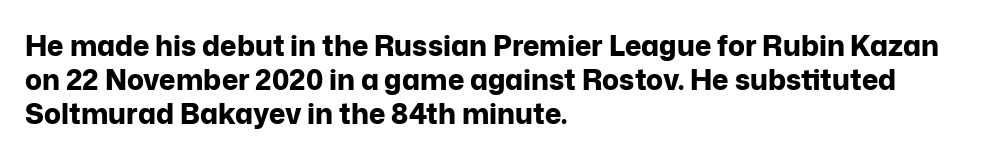
Proportional: the letters do not fall into vertical columns. The type sits square on the baseline with zero lean. Reading down the block, your eye returns to a fixed left position each line. Just letters on the line, the space beneath them empty. Nobody touched the tracking dial on this one.
